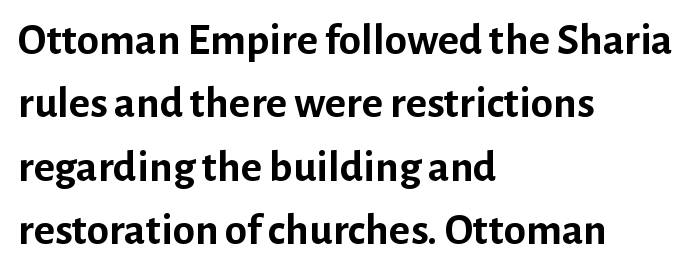
The image shows 45 px semibold sans-serif type, upright; set left-aligned, normal line spacing (1.41x), normal letter spacing, not underlined; low stroke contrast and a medium x-height.
